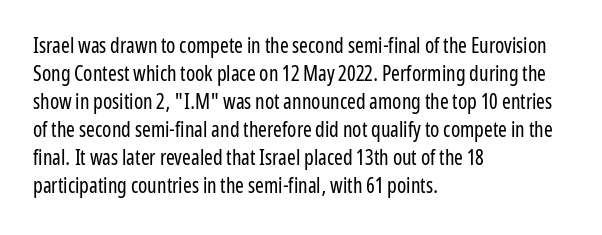
{"italic": "no", "bold": "no", "underline": "no", "align": "left", "line_spacing": "normal", "line_spacing_ratio": 1.33, "letter_spacing": "normal", "letter_spacing_em": 0.0, "glyph_px": 21}
